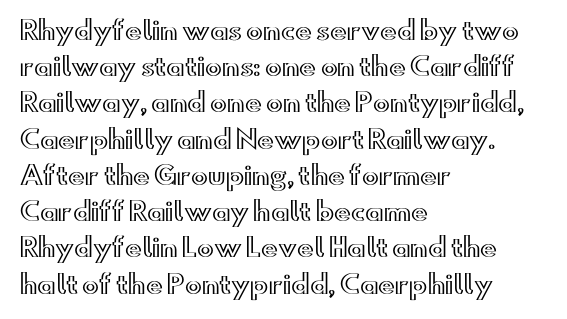
Q: Is the text italic (slanted)? A: No, it is upright.
Q: Is the text underlined? A: No.
Q: How is the paragraph aligned? A: Left-aligned.
Q: Is the spacing between letters normal or unusually wide? A: Normal.
Q: Is the spacing between lines tight, normal or loose? A: Normal.
